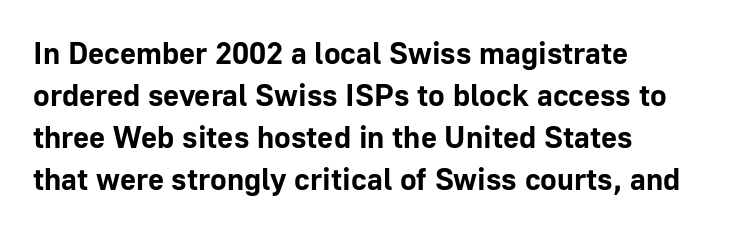
The image shows 31 px bold sans-serif type, upright; set left-aligned, normal line spacing (1.35x), normal letter spacing, not underlined; low stroke contrast and a medium x-height.
